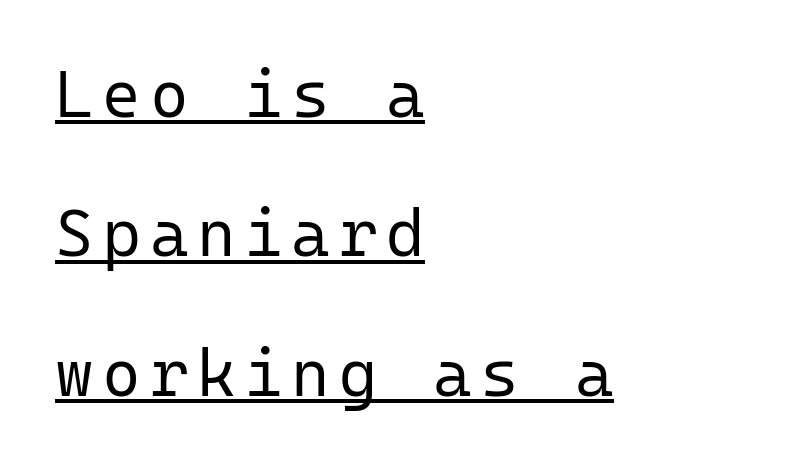
{"serif": "no", "italic": "no", "bold": "no", "weight": "regular", "width": "normal", "stroke_contrast": "low", "x_height": "medium", "monospaced": "yes", "underline": "yes", "align": "left", "line_spacing": "loose", "line_spacing_ratio": 2.11, "glyph_px": 66}
